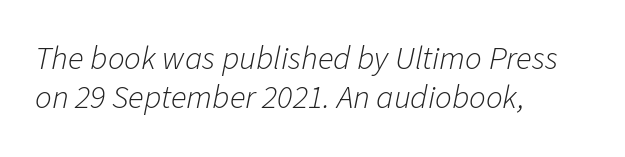
The image shows 33 px light type, italic (leaning right); set left-aligned, line spacing 1.17x, normal letter spacing, not underlined; low stroke contrast and a medium x-height.
